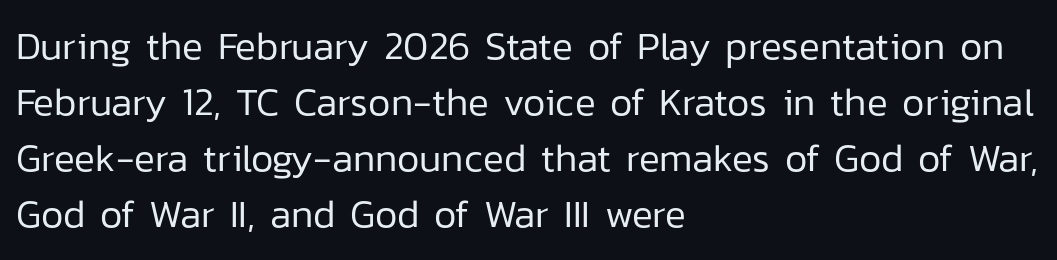
{"serif": "no", "italic": "no", "bold": "no", "weight": "regular", "width": "normal", "stroke_contrast": "low", "x_height": "medium", "monospaced": "no", "underline": "no", "align": "left", "line_spacing": "normal", "line_spacing_ratio": 1.44, "letter_spacing": "normal", "letter_spacing_em": 0.0, "glyph_px": 39}
